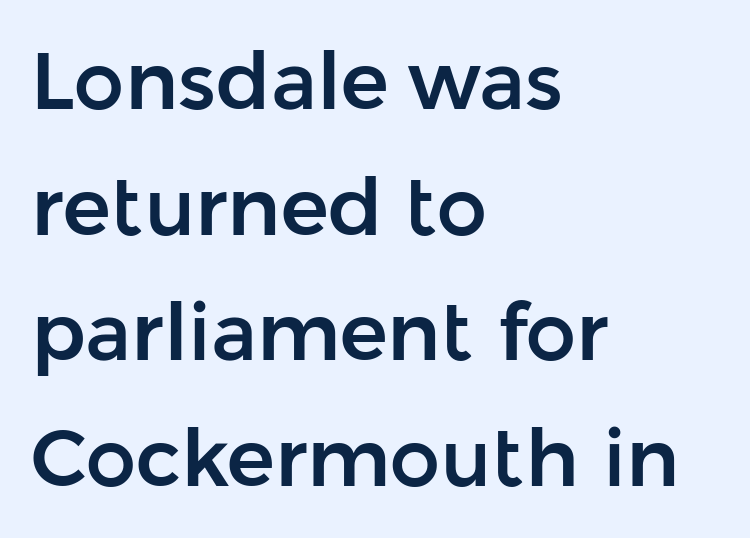
{"serif": "no", "italic": "no", "width": "normal", "stroke_contrast": "low", "x_height": "medium", "monospaced": "no", "underline": "no", "align": "left", "line_spacing": "normal", "line_spacing_ratio": 1.57, "letter_spacing": "normal", "letter_spacing_em": 0.0, "glyph_px": 80}
